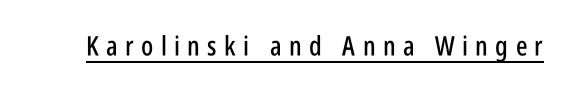
Q: Is the text italic (slanted)? A: No, it is upright.
Q: Is the text underlined? A: Yes.
Q: Is the spacing between letters normal or unusually wide? A: Unusually wide.
